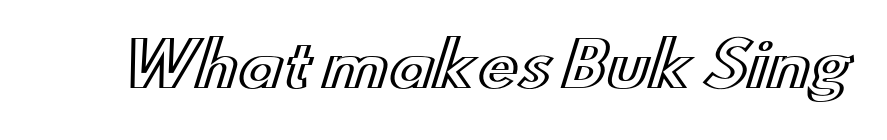
The image shows 61 px wide type; set normal letter spacing, not underlined; a small x-height.
